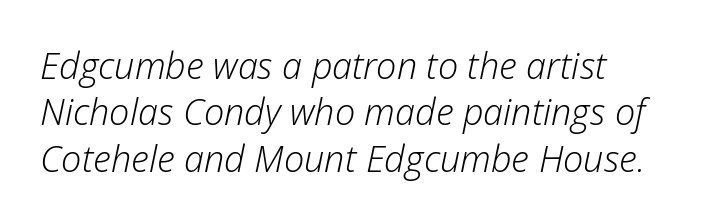
A clean baseline with only descenders dipping below it. Note the varied advance widths — an 'i' is clearly narrower than an 'm'. Compared with typical body copy, the letter spacing here is the same. The typesetting does not lean heavy: it is not bold.
